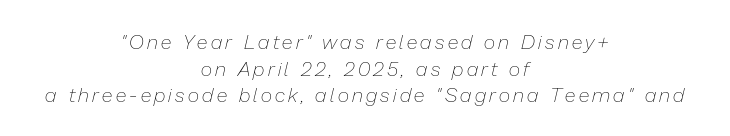
Q: Is the text bold? A: No.
Q: Is the text italic (slanted)? A: Yes, it leans right by about 13 degrees.
Q: Is the text underlined? A: No.
Q: How is the paragraph aligned? A: Centered.
Q: Is the spacing between lines tight, normal or loose? A: Normal.
